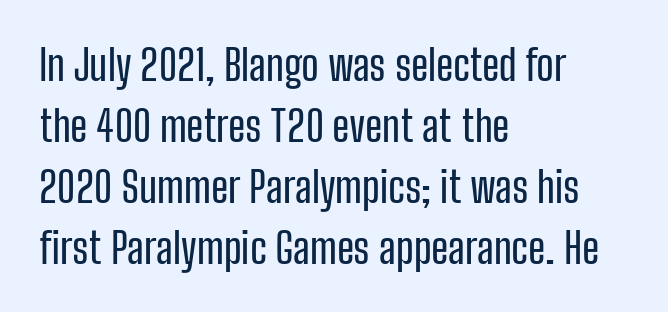
The image shows 42 px condensed sans-serif type, upright; set left-aligned, normal line spacing (1.45x), normal letter spacing, not underlined; low stroke contrast and a medium x-height.
